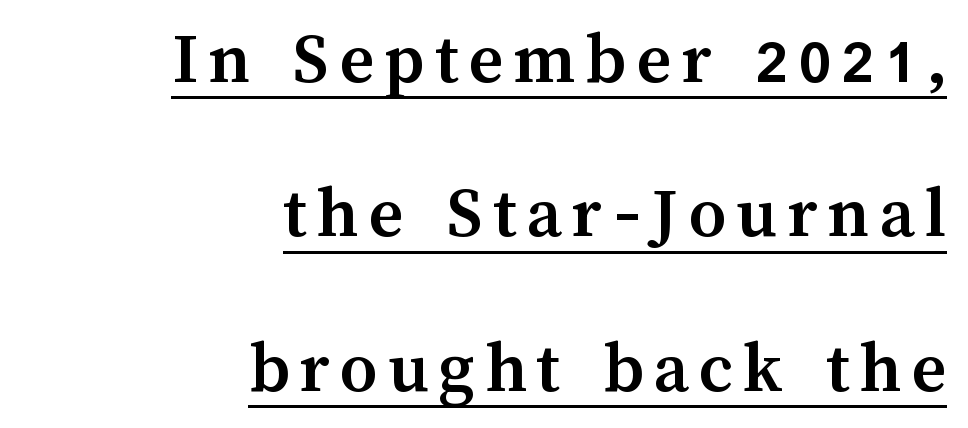
Think of a printed novel: that variable character pitch is what you see here. A roman cut, with each character standing at attention. Set as a true bold cut, around the 700 mark. The paragraph has a hard right edge and a soft left edge. You can see a thin bar hugging the bottom of the glyphs.
